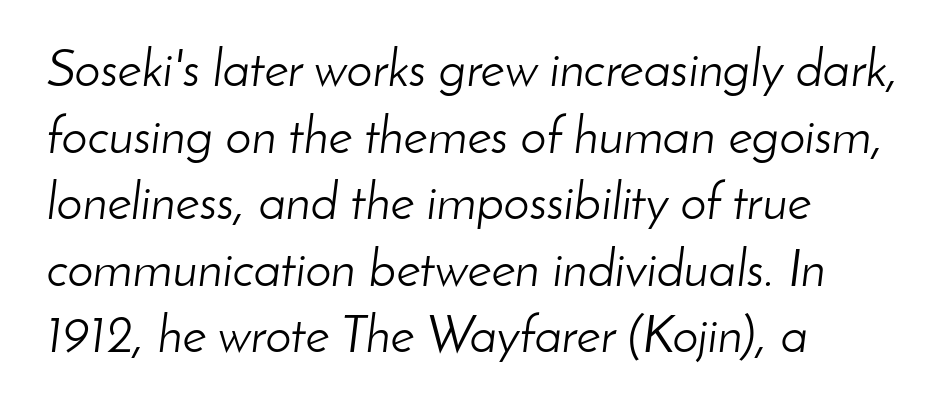
Q: Is the text bold? A: No.
Q: Is the text italic (slanted)? A: Yes, it leans right by about 8 degrees.
Q: Is the text underlined? A: No.
Q: How is the paragraph aligned? A: Left-aligned.
Q: Is the spacing between letters normal or unusually wide? A: Normal.
Q: Is the spacing between lines tight, normal or loose? A: Normal.
Q: Width (condensed, normal, or wide)? A: Normal.
Q: Stroke contrast? A: Low.
Q: x-height? A: Small.
Q: Monospaced? A: No.
